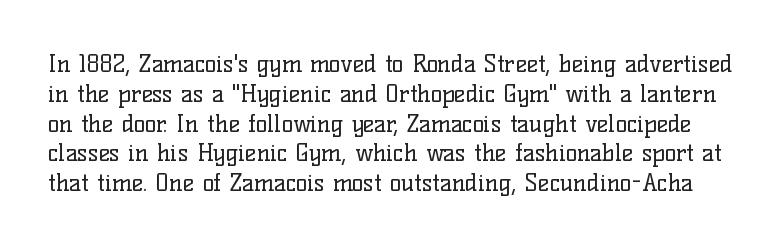
The image shows 24 px text type, upright; set line spacing 1.24x, normal letter spacing, not underlined.
